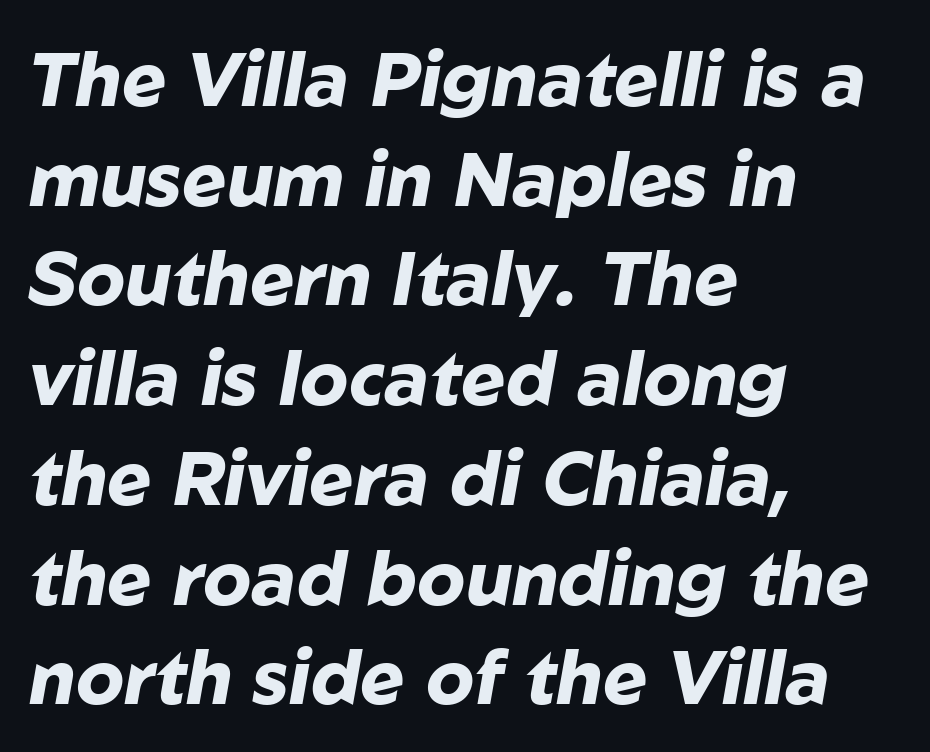
Layout note: lines flush left. Just letters on the line, the space beneath them empty. Is there much room between lines? A standard amount, neither cramped nor airy. This is heavy type, rendered in bold.
